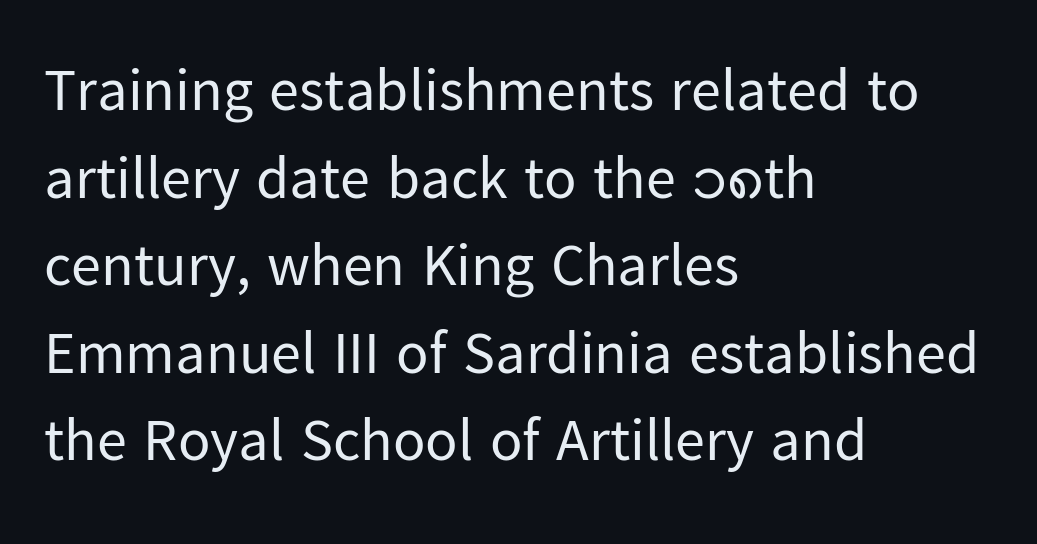
Any mark beneath the type? The region is blank. Ordinary non-slanted type is in use. Stroke terminals: plain, sans-serif. The weight tops out at a normal text grade. Every row of glyphs begins at an identical x-position on the left. The rendering uses a moderate line-height, typical for paragraphs.
